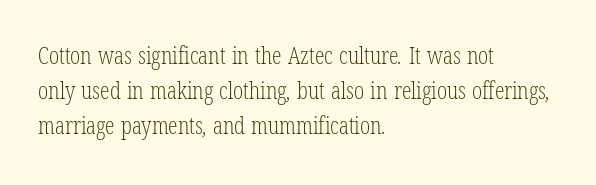
The image shows 24 px text type; set left-aligned, normal line spacing (1.46x), normal letter spacing, not underlined.
